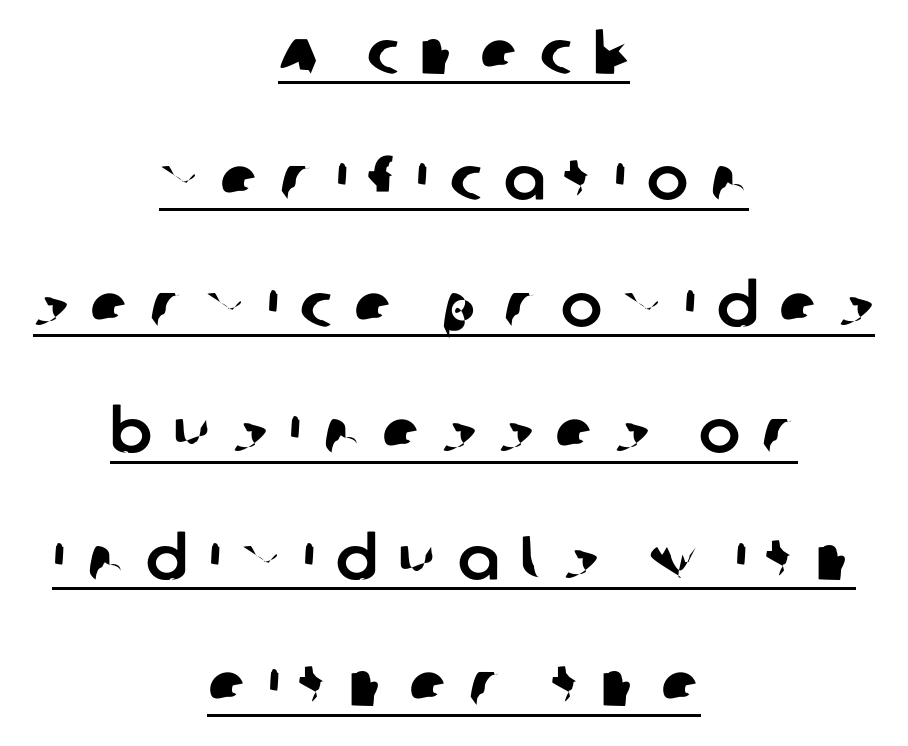
{"serif": "no", "width": "normal", "stroke_contrast": "low", "x_height": "large", "monospaced": "no", "underline": "yes", "align": "center", "line_spacing": "loose", "line_spacing_ratio": 2.04, "letter_spacing": "wide", "letter_spacing_em": 0.34, "glyph_px": 62}
